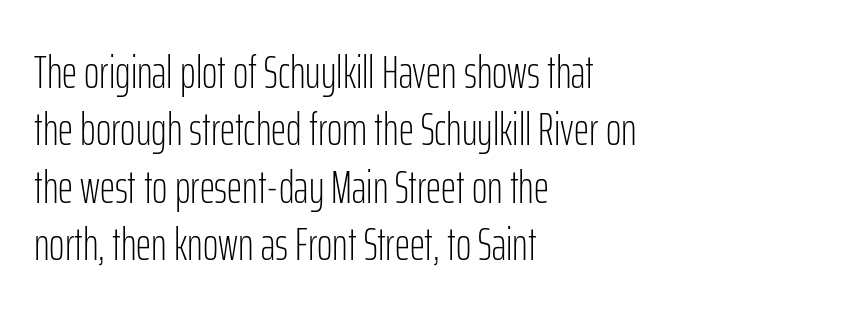
Q: Is the text bold? A: No.
Q: Is the text italic (slanted)? A: No, it is upright.
Q: Is the typeface a serif or a sans-serif typeface? A: Sans-serif.
Q: Is the text underlined? A: No.
Q: How is the paragraph aligned? A: Left-aligned.
Q: Is the spacing between letters normal or unusually wide? A: Normal.
Q: Width (condensed, normal, or wide)? A: Condensed.
Q: Stroke contrast? A: Low.
Q: x-height? A: Medium.
Q: Monospaced? A: No.
